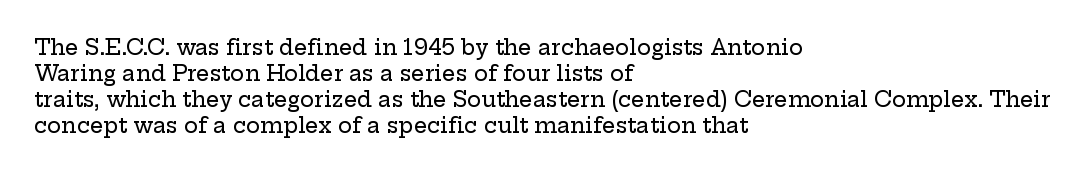
{"italic": "no", "underline": "no", "align": "left", "line_spacing_ratio": 1.24, "letter_spacing": "normal", "letter_spacing_em": 0.0, "glyph_px": 21}
